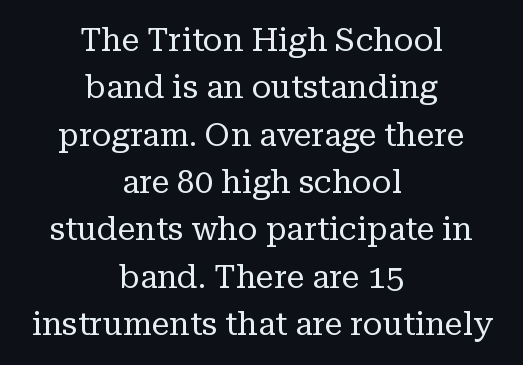
Q: Is the text bold? A: No.
Q: Is the text italic (slanted)? A: No, it is upright.
Q: Is the typeface a serif or a sans-serif typeface? A: Serif.
Q: Is the text underlined? A: No.
Q: How is the paragraph aligned? A: Centered.
Q: Is the spacing between letters normal or unusually wide? A: Normal.
Q: Is the spacing between lines tight, normal or loose? A: Normal.
Q: Width (condensed, normal, or wide)? A: Normal.
Q: Stroke contrast? A: Low.
Q: x-height? A: Medium.
Q: Monospaced? A: No.
